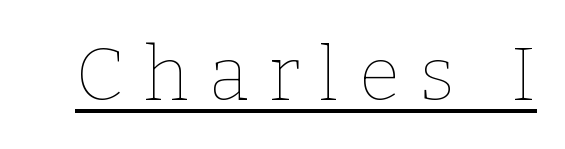
{"italic": "no", "bold": "no", "weight": "thin", "width": "normal", "stroke_contrast": "low", "x_height": "medium", "monospaced": "no", "underline": "yes", "letter_spacing": "wide", "letter_spacing_em": 0.26, "glyph_px": 75}
